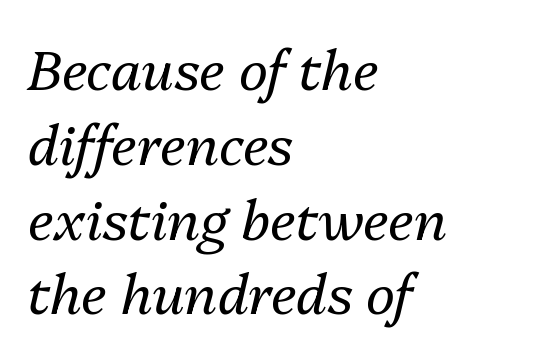
The image shows 55 px regular-weight type, italic (leaning right); set left-aligned, normal line spacing (1.36x), normal letter spacing, not underlined; medium stroke contrast and a medium x-height.
